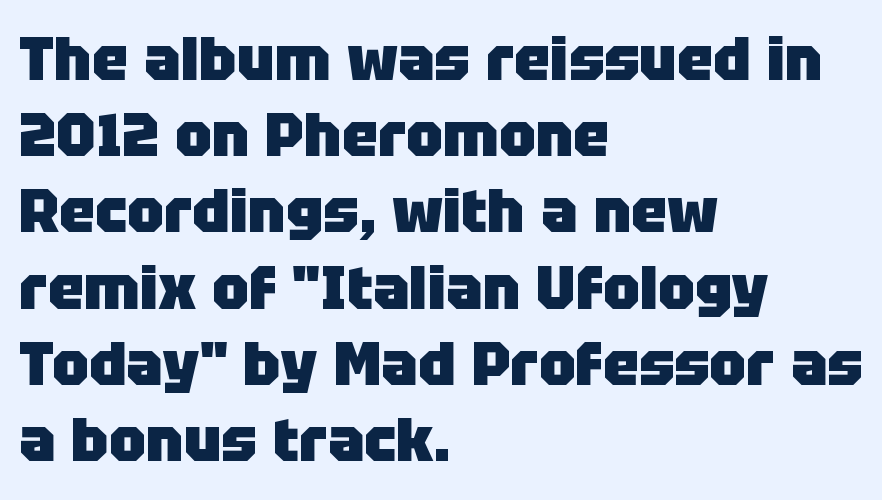
{"serif": "no", "italic": "no", "bold": "yes", "weight": "heavy", "width": "normal", "stroke_contrast": "low", "x_height": "large", "monospaced": "no", "underline": "no", "align": "left", "line_spacing": "normal", "line_spacing_ratio": 1.25, "letter_spacing": "normal", "letter_spacing_em": 0.0, "glyph_px": 61}
